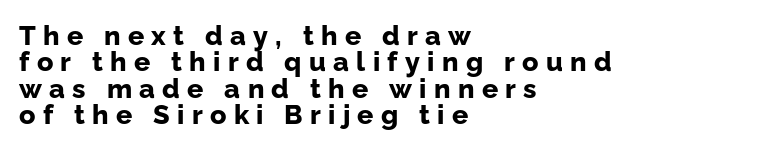
{"italic": "no", "bold": "yes", "underline": "no", "align": "left", "line_spacing": "tight", "line_spacing_ratio": 0.98, "letter_spacing": "wide", "letter_spacing_em": 0.27, "glyph_px": 27}
